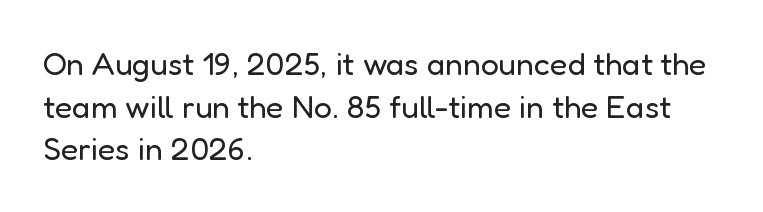
{"serif": "no", "italic": "no", "bold": "no", "weight": "regular", "width": "normal", "stroke_contrast": "low", "x_height": "medium", "monospaced": "no", "underline": "no", "align": "left", "line_spacing": "normal", "line_spacing_ratio": 1.33, "letter_spacing": "normal", "letter_spacing_em": 0.0, "glyph_px": 32}
